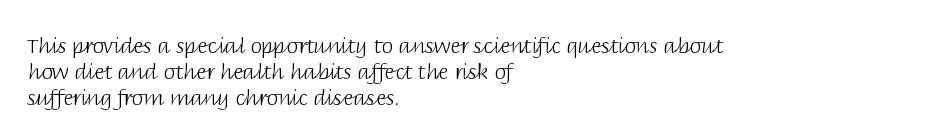
{"italic": "no", "bold": "no", "underline": "no", "align": "left", "line_spacing_ratio": 1.24, "letter_spacing": "normal", "letter_spacing_em": 0.0, "glyph_px": 21}
